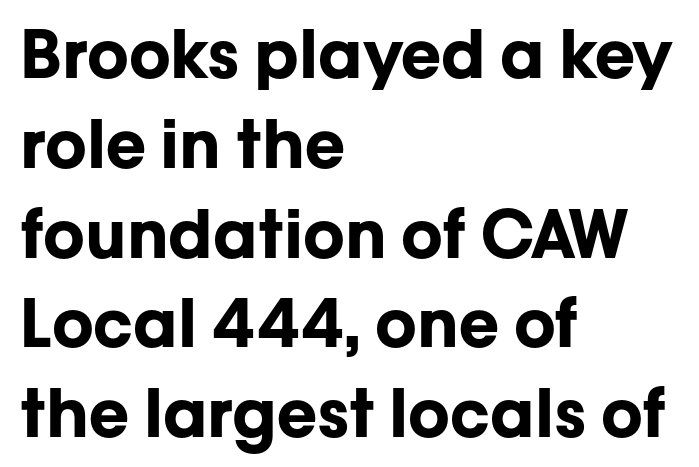
The image shows 66 px bold sans-serif type, upright; set left-aligned, normal line spacing (1.36x), normal letter spacing, not underlined; low stroke contrast and a medium x-height.
